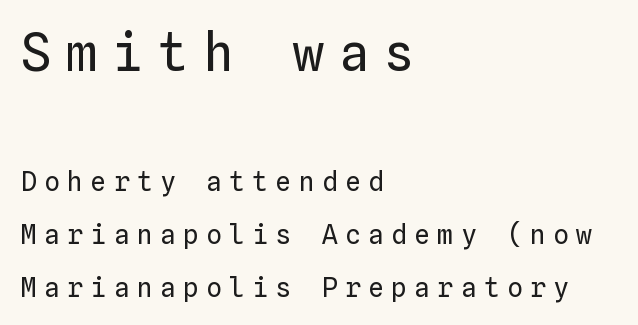
The image shows 51 px regular-weight type, upright, monospaced; set left-aligned, loose line spacing (2.03x), unusually wide letter spacing (+0.29 em), not underlined; the first (top) block is 1.96x larger; low stroke contrast and a medium x-height.
